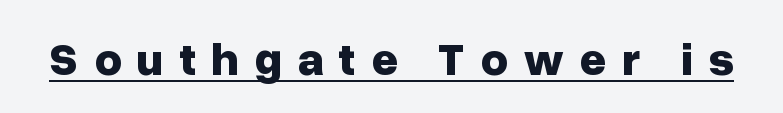
The image shows 47 px bold sans-serif type, upright; set unusually wide letter spacing (+0.32 em), underlined; low stroke contrast and a medium x-height.
